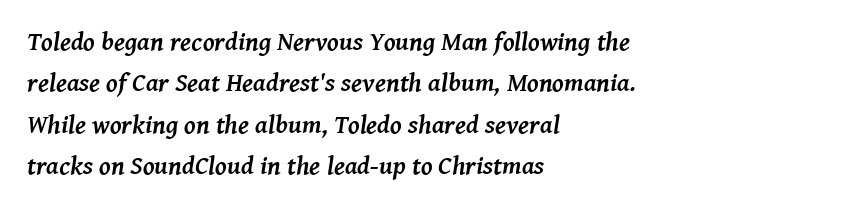
Glance below the letters and you will spot only blank space. Every row of glyphs begins at an identical x-position on the left. Baseline-to-baseline distance is the conventional proportion of letter height. Strong, thick strokes mark this as bold type. Default kerning and tracking; the words read as compact shapes.
